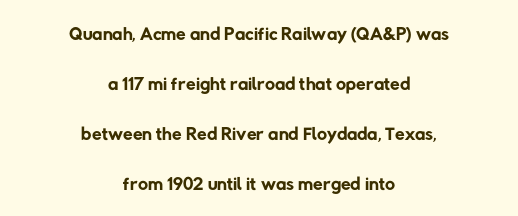
Q: Is the text bold? A: No.
Q: Is the typeface a serif or a sans-serif typeface? A: Sans-serif.
Q: Is the text underlined? A: No.
Q: How is the paragraph aligned? A: Centered.
Q: Is the spacing between letters normal or unusually wide? A: Normal.
Q: Width (condensed, normal, or wide)? A: Normal.
Q: Stroke contrast? A: Low.
Q: x-height? A: Medium.
Q: Monospaced? A: No.
